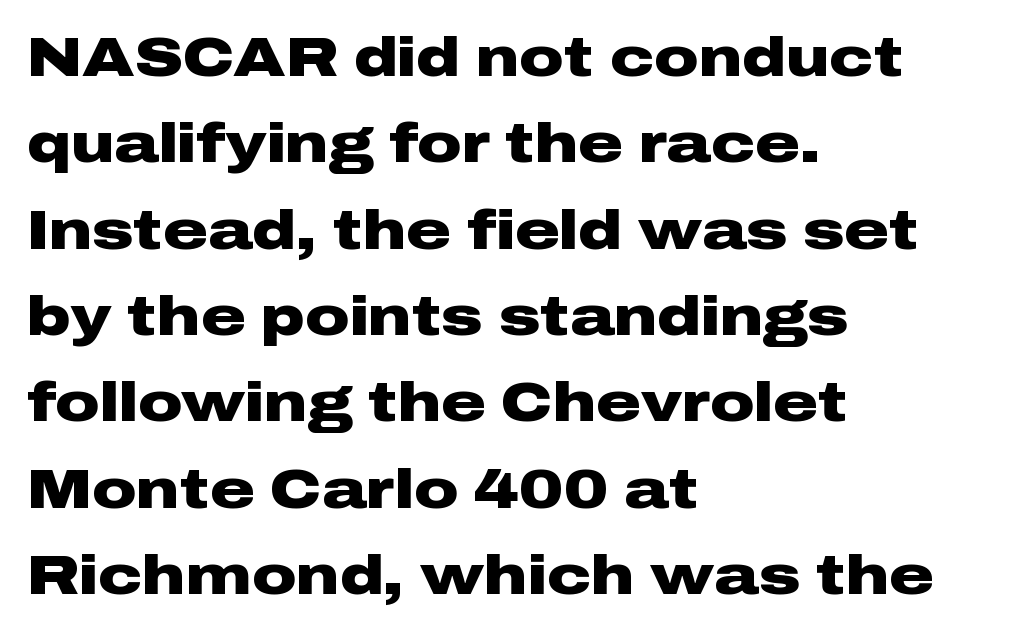
Q: Is the text bold? A: Yes.
Q: Is the text italic (slanted)? A: No, it is upright.
Q: Is the typeface a serif or a sans-serif typeface? A: Sans-serif.
Q: Is the text underlined? A: No.
Q: How is the paragraph aligned? A: Left-aligned.
Q: Is the spacing between letters normal or unusually wide? A: Normal.
Q: Is the spacing between lines tight, normal or loose? A: Normal.
Q: Width (condensed, normal, or wide)? A: Wide.
Q: Stroke contrast? A: Low.
Q: x-height? A: Medium.
Q: Monospaced? A: No.
